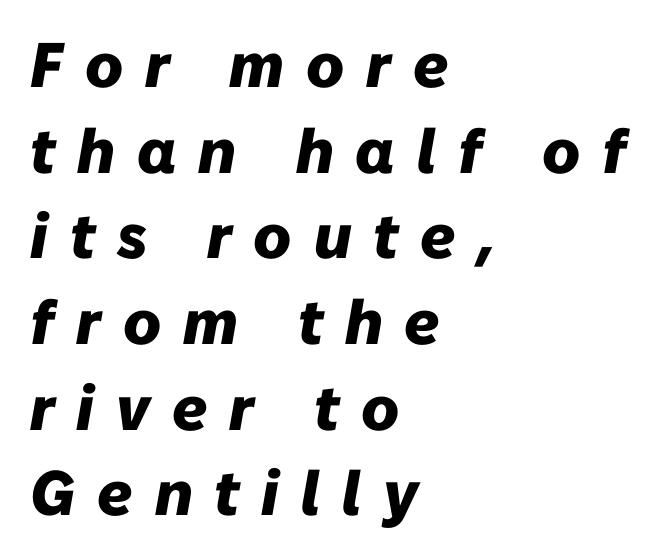
{"italic": "yes", "lean": "right", "slant_degrees": 10, "bold": "yes", "weight": "heavy", "width": "normal", "stroke_contrast": "low", "x_height": "medium", "monospaced": "no", "underline": "no", "align": "left", "line_spacing": "normal", "line_spacing_ratio": 1.36, "letter_spacing": "wide", "letter_spacing_em": 0.35, "glyph_px": 63}
